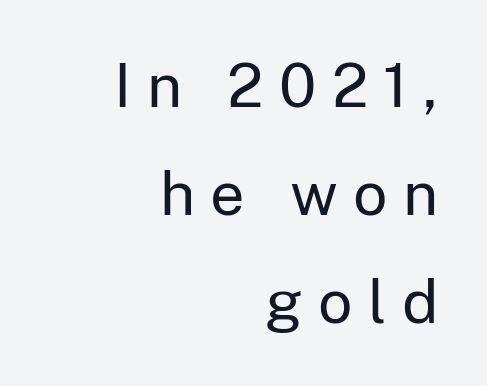
{"serif": "no", "italic": "no", "bold": "no", "weight": "regular", "width": "normal", "stroke_contrast": "low", "x_height": "medium", "monospaced": "no", "underline": "no", "align": "right", "line_spacing_ratio": 1.77, "letter_spacing": "wide", "letter_spacing_em": 0.25, "glyph_px": 61}
